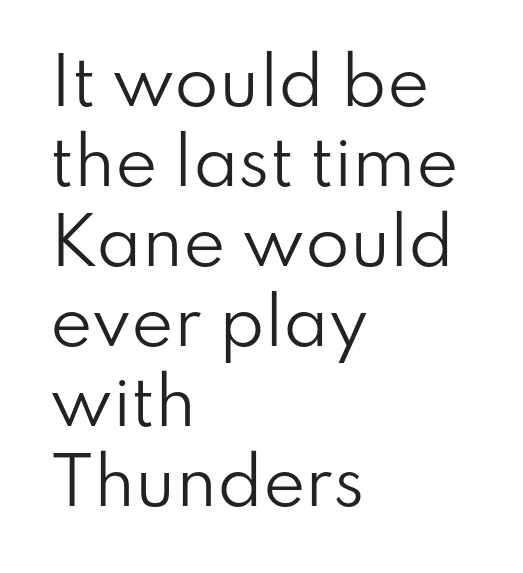
The image shows 64 px regular-weight sans-serif type, upright; set left-aligned, normal line spacing (1.25x), normal letter spacing, not underlined; low stroke contrast and a small x-height.
